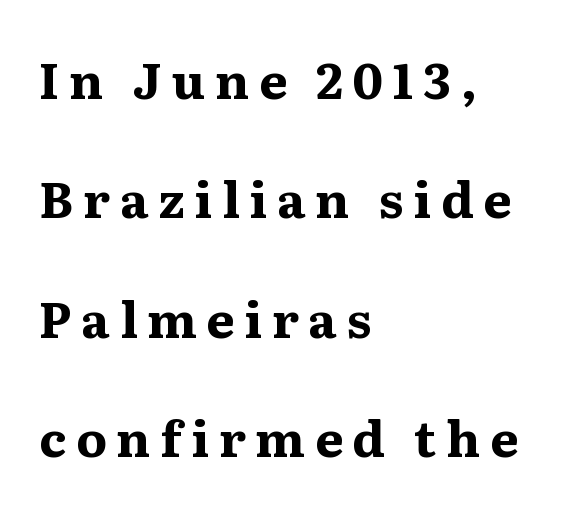
The image shows 50 px bold serif type, upright; set left-aligned, loose line spacing (2.39x), not underlined; medium stroke contrast and a medium x-height.
